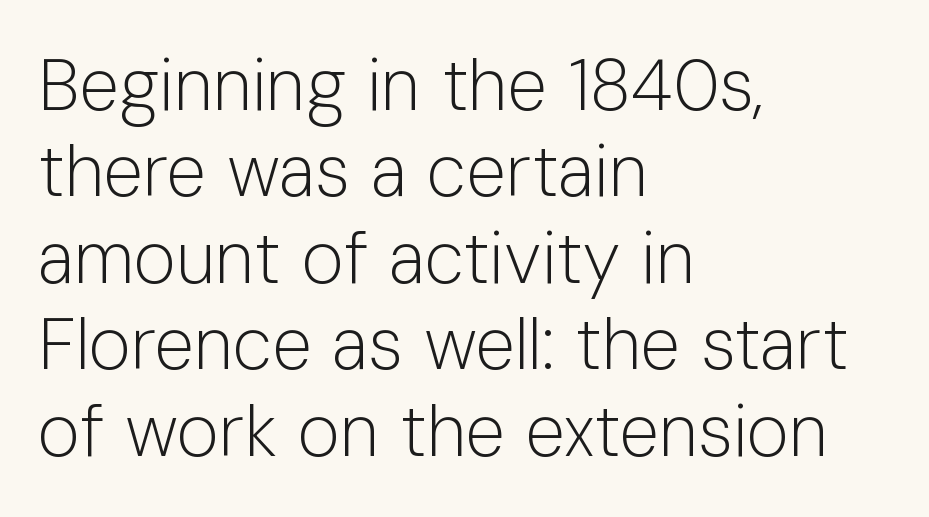
{"serif": "no", "italic": "no", "bold": "no", "weight": "light", "width": "normal", "stroke_contrast": "low", "x_height": "medium", "monospaced": "no", "underline": "no", "align": "left", "line_spacing_ratio": 1.2, "letter_spacing": "normal", "letter_spacing_em": 0.0, "glyph_px": 72}
